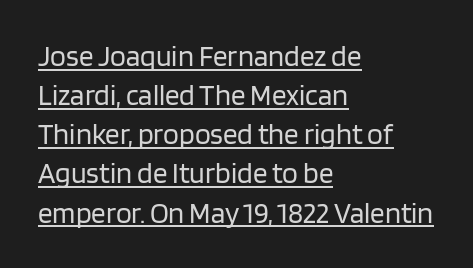
Do the characters align in a grid? No, the font is proportional. Is the type heavy? It reads as light-to-regular instead. Type style note: lacks serifs. A normal amount of white space separates one row of letters from the next. Beneath each row of characters lies a ruled line.
